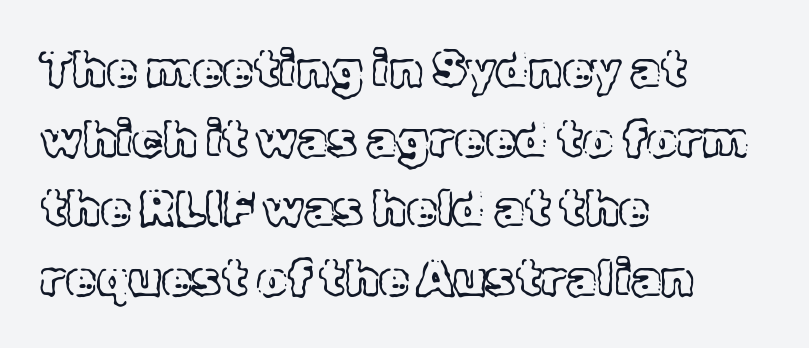
{"italic": "no", "width": "normal", "x_height": "medium", "monospaced": "no", "underline": "no", "align": "left", "line_spacing": "normal", "line_spacing_ratio": 1.42, "letter_spacing": "normal", "letter_spacing_em": 0.0, "glyph_px": 49}
